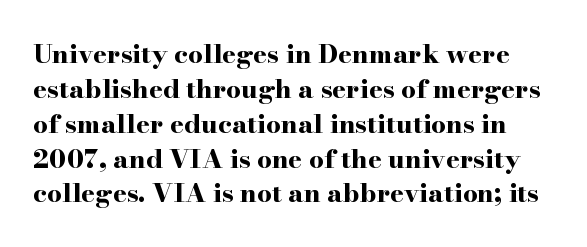
Q: Is the text bold? A: Yes.
Q: Is the text italic (slanted)? A: No, it is upright.
Q: Is the text underlined? A: No.
Q: Is the spacing between letters normal or unusually wide? A: Normal.
Q: Is the spacing between lines tight, normal or loose? A: Normal.
